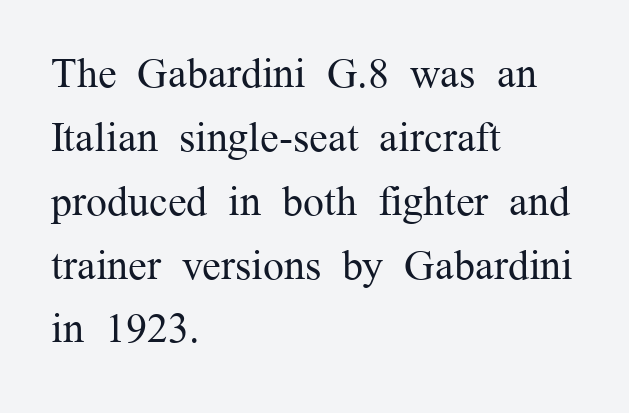
{"serif": "yes", "italic": "no", "bold": "no", "weight": "regular", "width": "normal", "stroke_contrast": "medium", "x_height": "medium", "monospaced": "no", "underline": "no", "align": "left", "line_spacing": "normal", "line_spacing_ratio": 1.52, "letter_spacing": "normal", "letter_spacing_em": 0.0, "glyph_px": 42}
